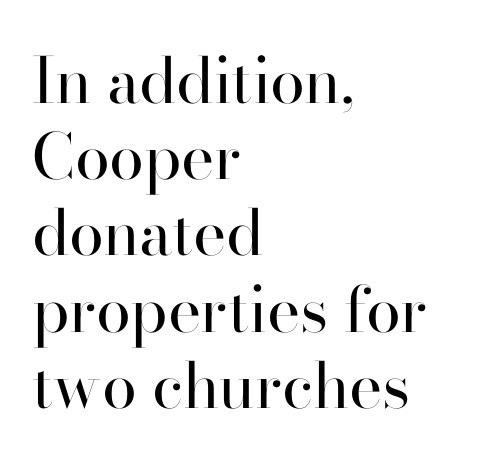
Vertical stems look standard width or narrower in stroke. The passage is arranged the way most books set body copy — flush left. No word sits above an underline. The type is set solid horizontally, with unmodified tracking. This sample has the flowing, uneven cadence of proportional lettering.
